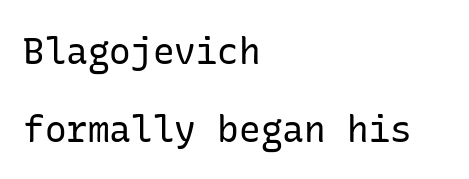
Q: Is the text bold? A: No.
Q: Is the text italic (slanted)? A: No, it is upright.
Q: Is the typeface a serif or a sans-serif typeface? A: Sans-serif.
Q: Is the text underlined? A: No.
Q: How is the paragraph aligned? A: Left-aligned.
Q: Is the spacing between letters normal or unusually wide? A: Normal.
Q: Is the spacing between lines tight, normal or loose? A: Loose.
Q: Width (condensed, normal, or wide)? A: Normal.
Q: Stroke contrast? A: Low.
Q: x-height? A: Medium.
